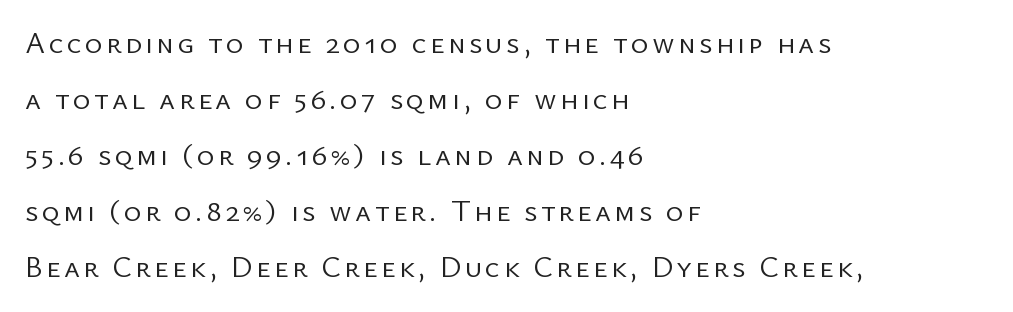
The lettering holds an erect, upright posture throughout. This rendering employs a face without finishing strokes, i.e., a sans-serif. Anything drawn beneath the words? Only blank space. The face used here is proportionally spaced, like ordinary book or web type. Stems here are at most as thick as an everyday book face. Typeset ragged right — the left edge is the straight one.
